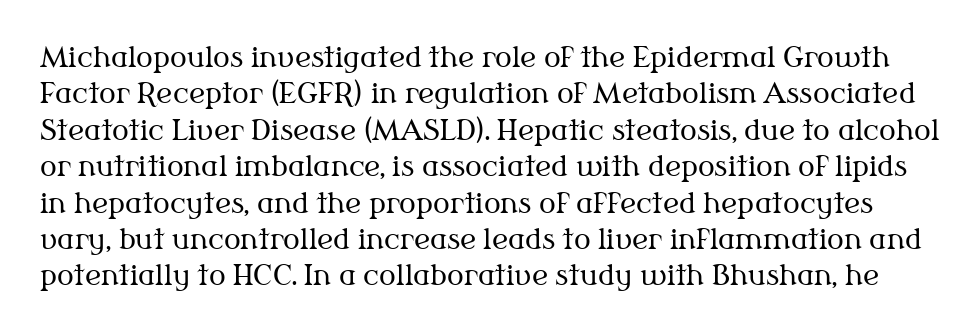
The image shows 28 px regular-weight serif type, upright; set normal line spacing (1.3x), normal letter spacing, not underlined; medium stroke contrast and a medium x-height.
